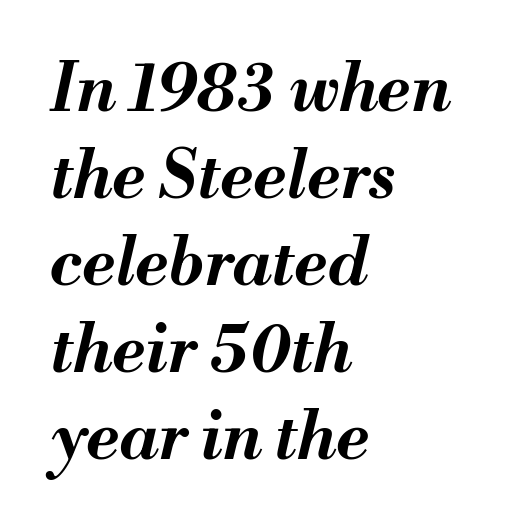
The image shows 66 px bold type, italic (leaning right); set left-aligned, normal line spacing (1.32x), normal letter spacing, not underlined; medium stroke contrast and a small x-height.
